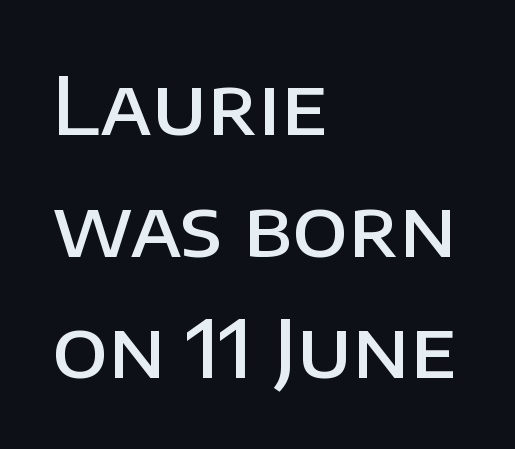
Q: Is the text bold? A: Semi-bold.
Q: Is the text italic (slanted)? A: No, it is upright.
Q: Is the typeface a serif or a sans-serif typeface? A: Sans-serif.
Q: Is the text underlined? A: No.
Q: How is the paragraph aligned? A: Left-aligned.
Q: Is the spacing between letters normal or unusually wide? A: Normal.
Q: Is the spacing between lines tight, normal or loose? A: Normal.
Q: Width (condensed, normal, or wide)? A: Normal.
Q: Stroke contrast? A: Low.
Q: x-height? A: Large.
Q: Monospaced? A: No.
